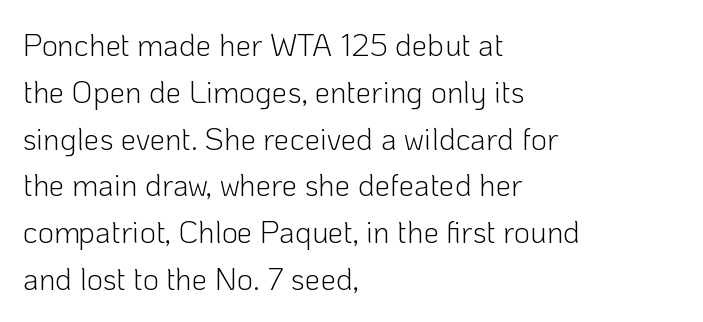
The image shows 31 px light sans-serif type, upright; set left-aligned, normal line spacing (1.51x), normal letter spacing, not underlined; low stroke contrast and a medium x-height.
